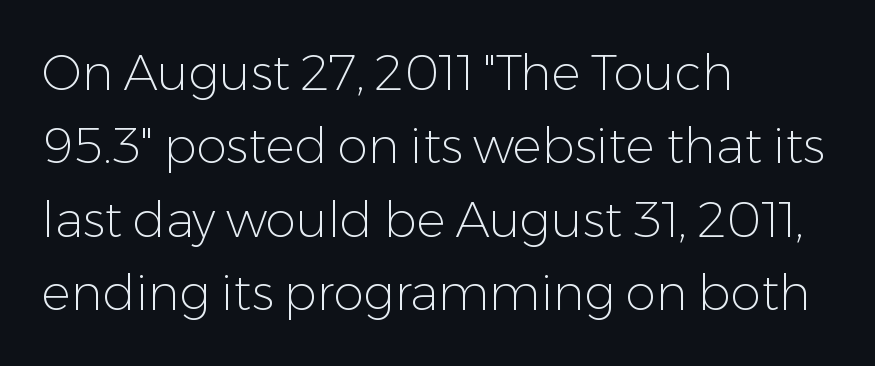
Q: Is the text bold? A: No.
Q: Is the text italic (slanted)? A: No, it is upright.
Q: Is the typeface a serif or a sans-serif typeface? A: Sans-serif.
Q: Is the text underlined? A: No.
Q: How is the paragraph aligned? A: Left-aligned.
Q: Is the spacing between letters normal or unusually wide? A: Normal.
Q: Is the spacing between lines tight, normal or loose? A: Normal.
Q: Width (condensed, normal, or wide)? A: Normal.
Q: Stroke contrast? A: Low.
Q: x-height? A: Medium.
Q: Monospaced? A: No.
